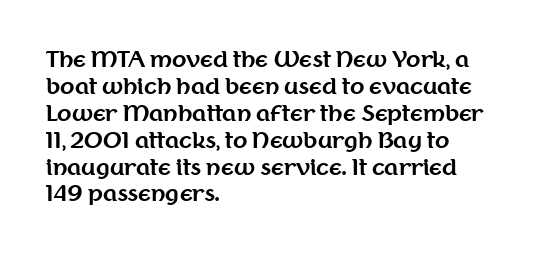
{"italic": "no", "bold": "yes", "underline": "no", "align": "left", "line_spacing": "normal", "line_spacing_ratio": 1.28, "letter_spacing": "normal", "letter_spacing_em": 0.0, "glyph_px": 21}
